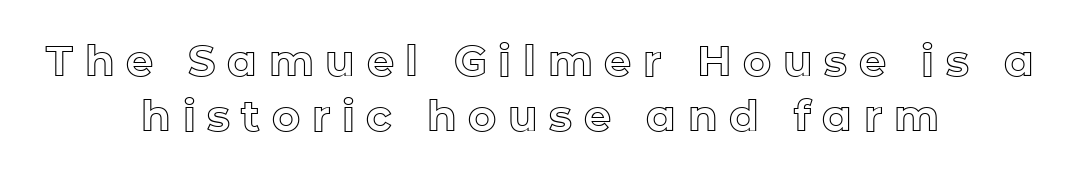
This sample uses an upright cut, with every glyph sitting square on the baseline. The rendering uses natural spacing where letterforms have individual widths. Tracking here is generous; glyphs stand well apart from one another. The rendering positions every line midway between the sides. The passage shown is not underscored anywhere.
